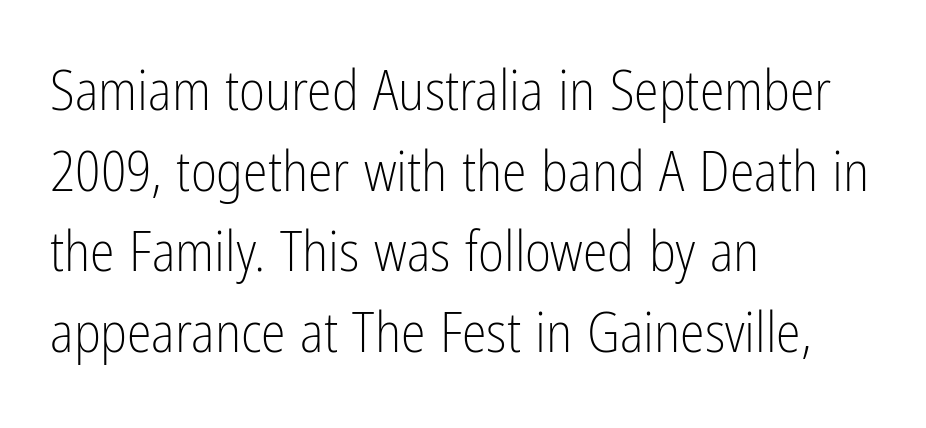
Q: Is the text bold? A: No.
Q: Is the text italic (slanted)? A: No, it is upright.
Q: Is the typeface a serif or a sans-serif typeface? A: Sans-serif.
Q: Is the text underlined? A: No.
Q: How is the paragraph aligned? A: Left-aligned.
Q: Is the spacing between letters normal or unusually wide? A: Normal.
Q: Is the spacing between lines tight, normal or loose? A: Normal.
Q: Width (condensed, normal, or wide)? A: Condensed.
Q: Stroke contrast? A: Low.
Q: x-height? A: Medium.
Q: Monospaced? A: No.
